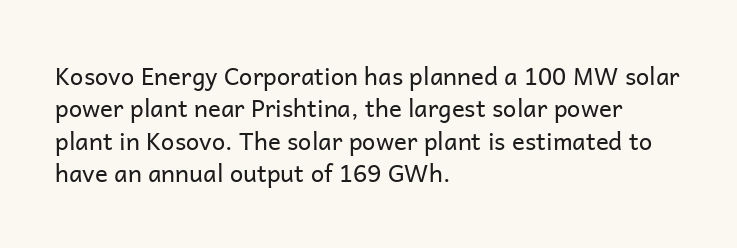
{"italic": "no", "bold": "no", "underline": "no", "align": "left", "line_spacing": "normal", "line_spacing_ratio": 1.35, "letter_spacing": "normal", "letter_spacing_em": 0.0, "glyph_px": 24}
